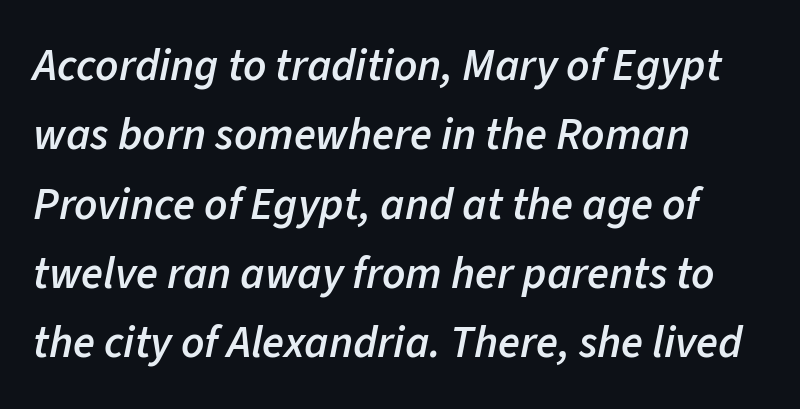
The image shows 45 px semibold type, italic (leaning right); set left-aligned, normal line spacing (1.54x), normal letter spacing, not underlined; low stroke contrast and a medium x-height.
